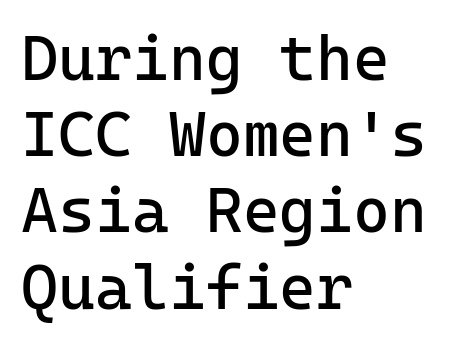
Q: Is the text bold? A: No.
Q: Is the text italic (slanted)? A: No, it is upright.
Q: Is the typeface a serif or a sans-serif typeface? A: Sans-serif.
Q: Is the text underlined? A: No.
Q: How is the paragraph aligned? A: Left-aligned.
Q: Is the spacing between letters normal or unusually wide? A: Normal.
Q: Width (condensed, normal, or wide)? A: Normal.
Q: Stroke contrast? A: Low.
Q: x-height? A: Medium.
